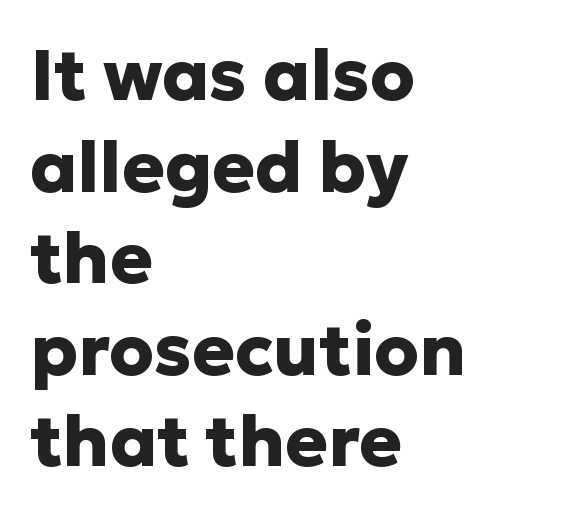
Q: Is the text bold? A: Yes.
Q: Is the text italic (slanted)? A: No, it is upright.
Q: Is the typeface a serif or a sans-serif typeface? A: Sans-serif.
Q: Is the text underlined? A: No.
Q: How is the paragraph aligned? A: Left-aligned.
Q: Is the spacing between letters normal or unusually wide? A: Normal.
Q: Is the spacing between lines tight, normal or loose? A: Normal.
Q: Width (condensed, normal, or wide)? A: Normal.
Q: Stroke contrast? A: Low.
Q: x-height? A: Medium.
Q: Monospaced? A: No.
